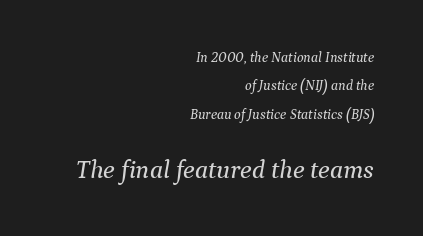
Nothing unusual about the tracking: characters are spaced as the font intends. Glance below the letters and you will spot only blank space. Small over large — that's the arrangement of the two blocks here. Whoever set this chose breathing room over compactness in the vertical rhythm. All the whitespace from short lines collects on the left.
